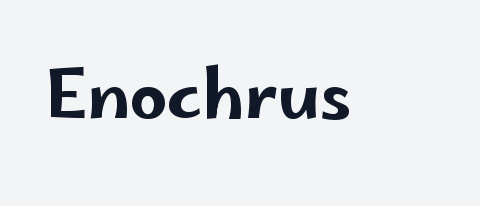
Look at the tracking — it's just the regular setting, nothing added. Think of a printed novel: that variable character pitch is what you see here. The type sits square on the baseline with zero lean. The passage shown is not underscored anywhere. Does the type have serifs? No, each stem ends abruptly.
